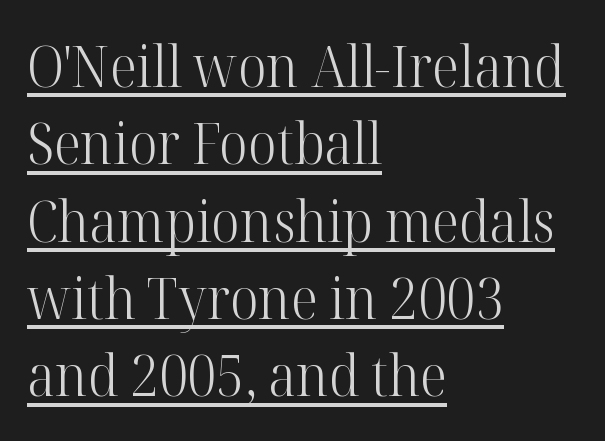
{"serif": "yes", "italic": "no", "bold": "no", "weight": "light", "width": "normal", "stroke_contrast": "high", "x_height": "medium", "monospaced": "no", "underline": "yes", "align": "left", "line_spacing": "normal", "line_spacing_ratio": 1.38, "letter_spacing": "normal", "letter_spacing_em": 0.0, "glyph_px": 56}
